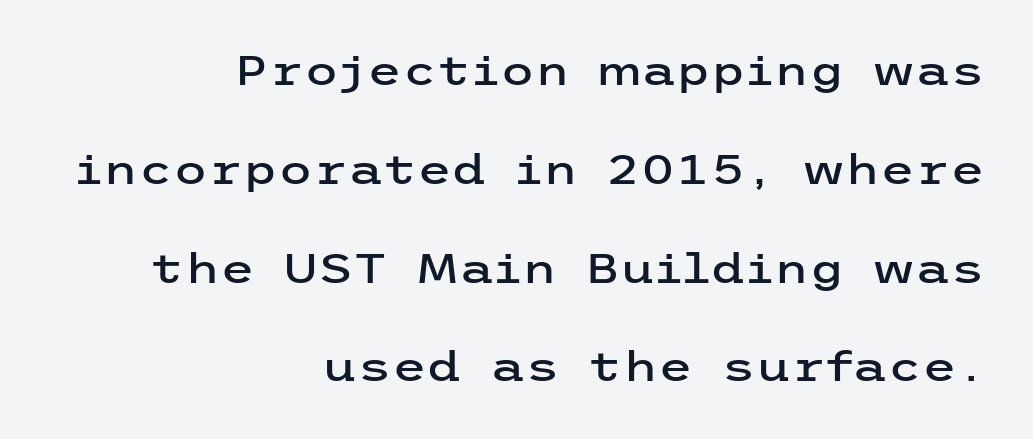
The image shows 40 px wide sans-serif type, upright; set right-aligned, loose line spacing (2.47x), normal letter spacing, not underlined; low stroke contrast and a medium x-height.
